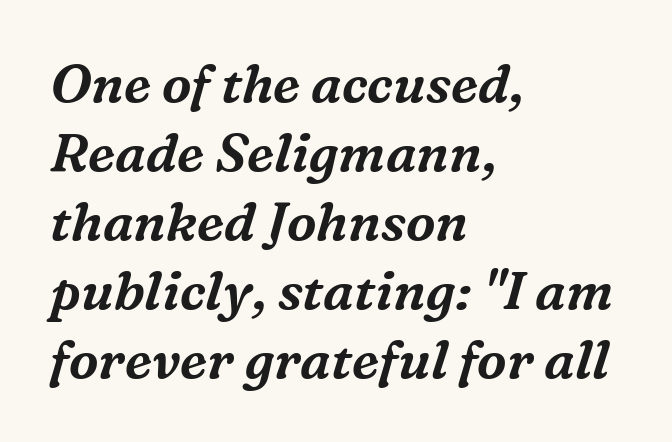
The image shows 53 px serif type, italic (leaning right); set left-aligned, normal line spacing (1.3x), normal letter spacing, not underlined; medium stroke contrast and a medium x-height.
